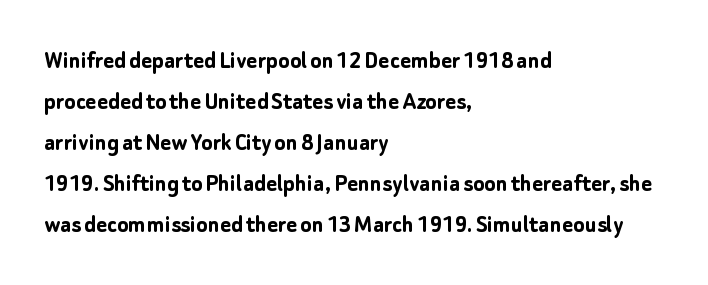
The image shows 26 px bold type, upright; set left-aligned, normal line spacing (1.58x), normal letter spacing, not underlined.
